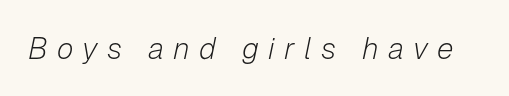
Q: Is the text bold? A: No.
Q: Is the text italic (slanted)? A: Yes, it leans right by about 12 degrees.
Q: Is the text underlined? A: No.
Q: Is the spacing between letters normal or unusually wide? A: Unusually wide.
Q: Width (condensed, normal, or wide)? A: Normal.
Q: Stroke contrast? A: Low.
Q: x-height? A: Medium.
Q: Monospaced? A: No.
